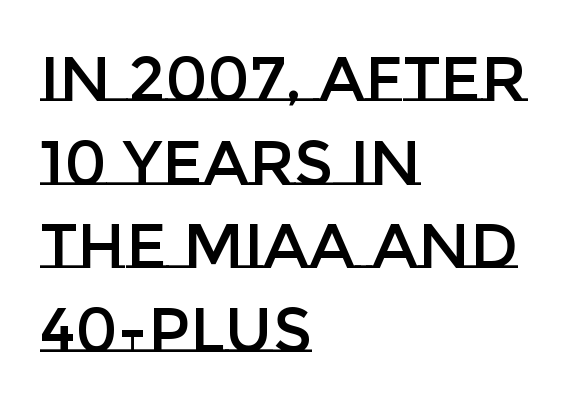
Q: Is the text italic (slanted)? A: No, it is upright.
Q: Is the text underlined? A: No.
Q: How is the paragraph aligned? A: Left-aligned.
Q: Is the spacing between letters normal or unusually wide? A: Normal.
Q: Is the spacing between lines tight, normal or loose? A: Normal.
Q: Width (condensed, normal, or wide)? A: Normal.
Q: Stroke contrast? A: Low.
Q: x-height? A: Large.
Q: Monospaced? A: No.
